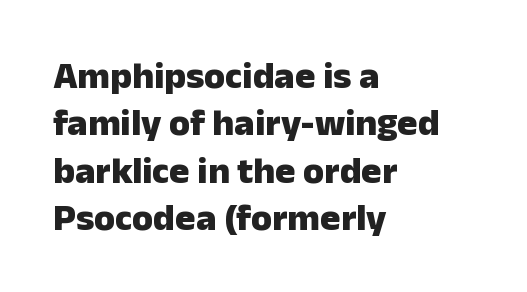
{"serif": "no", "italic": "no", "bold": "yes", "weight": "heavy", "width": "normal", "stroke_contrast": "low", "x_height": "medium", "monospaced": "no", "underline": "no", "align": "left", "line_spacing": "normal", "line_spacing_ratio": 1.25, "letter_spacing": "normal", "letter_spacing_em": 0.0, "glyph_px": 38}
